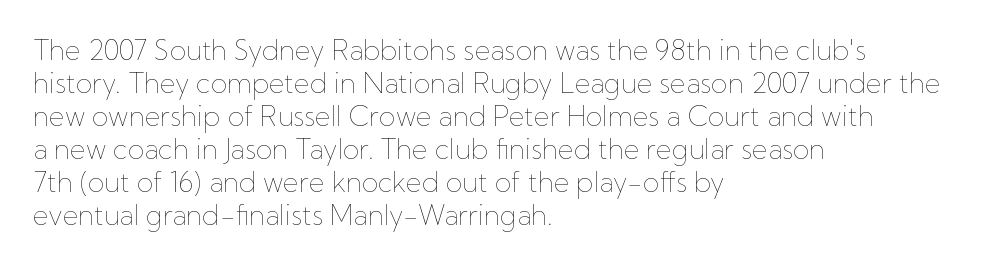
Q: Is the text bold? A: No.
Q: Is the text italic (slanted)? A: No, it is upright.
Q: Is the text underlined? A: No.
Q: How is the paragraph aligned? A: Left-aligned.
Q: Is the spacing between letters normal or unusually wide? A: Normal.
